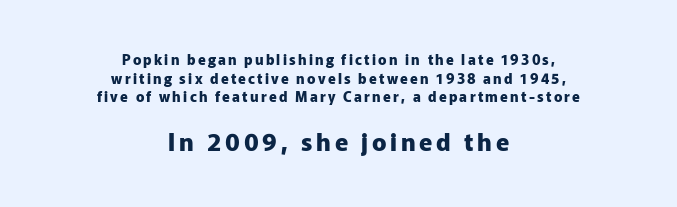
The image shows 24 px bold type, upright; set centered, normal line spacing (1.33x), not underlined; the second (bottom) block is 1.71x larger.
